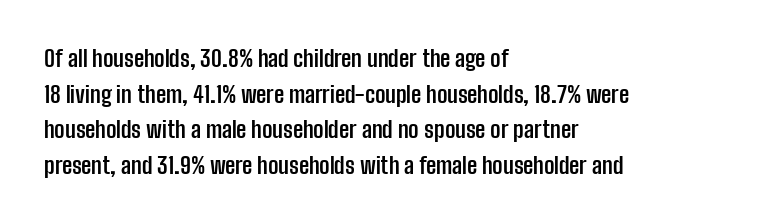
Q: Is the text bold? A: Yes.
Q: Is the text italic (slanted)? A: No, it is upright.
Q: Is the text underlined? A: No.
Q: How is the paragraph aligned? A: Left-aligned.
Q: Is the spacing between letters normal or unusually wide? A: Normal.
Q: Is the spacing between lines tight, normal or loose? A: Normal.
